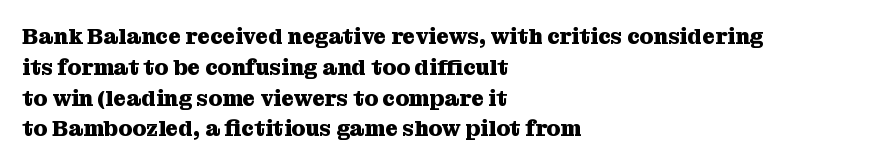
Q: Is the text bold? A: Yes.
Q: Is the text italic (slanted)? A: No, it is upright.
Q: Is the text underlined? A: No.
Q: How is the paragraph aligned? A: Left-aligned.
Q: Is the spacing between letters normal or unusually wide? A: Normal.
Q: Is the spacing between lines tight, normal or loose? A: Normal.
